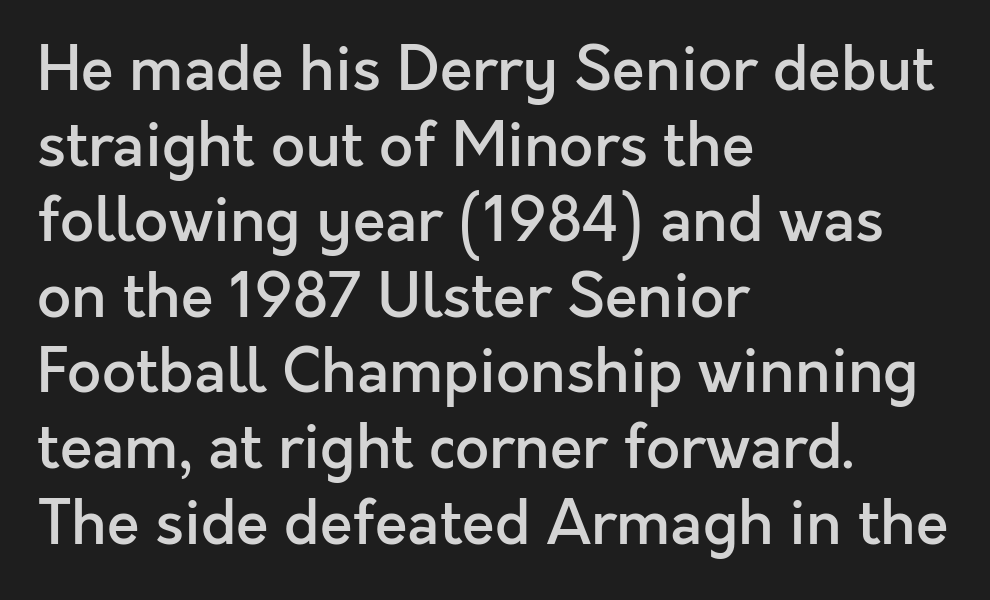
{"serif": "no", "italic": "no", "bold": "semi", "weight": "semibold", "width": "normal", "x_height": "medium", "monospaced": "no", "underline": "no", "align": "left", "line_spacing": "normal", "line_spacing_ratio": 1.26, "letter_spacing": "normal", "letter_spacing_em": 0.0, "glyph_px": 60}
